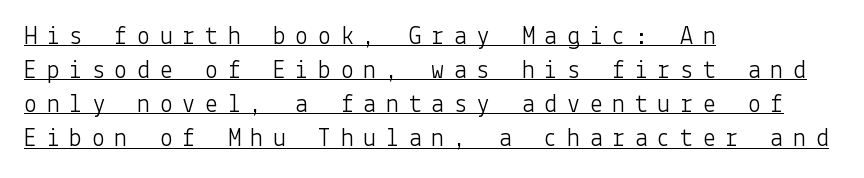
{"italic": "no", "bold": "no", "underline": "yes", "align": "left", "line_spacing": "normal", "line_spacing_ratio": 1.31, "letter_spacing": "wide", "letter_spacing_em": 0.37, "glyph_px": 26}
